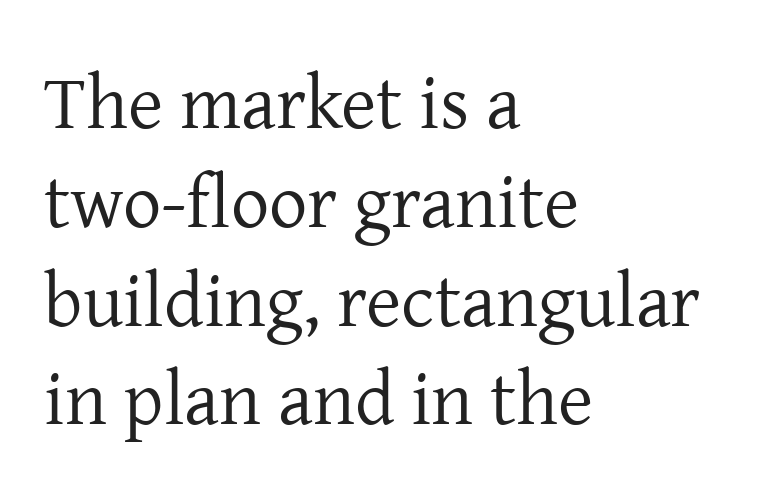
{"serif": "yes", "italic": "no", "bold": "no", "weight": "regular", "width": "normal", "stroke_contrast": "low", "x_height": "medium", "monospaced": "no", "underline": "no", "align": "left", "line_spacing": "normal", "line_spacing_ratio": 1.3, "letter_spacing": "normal", "letter_spacing_em": 0.0, "glyph_px": 76}
